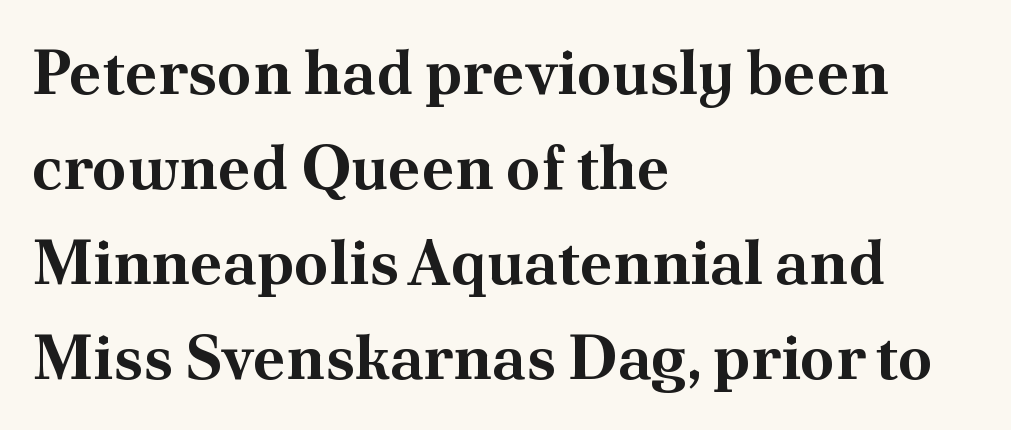
The image shows 62 px bold serif type, upright; set left-aligned, normal line spacing (1.53x), normal letter spacing, not underlined; medium stroke contrast and a small x-height.
